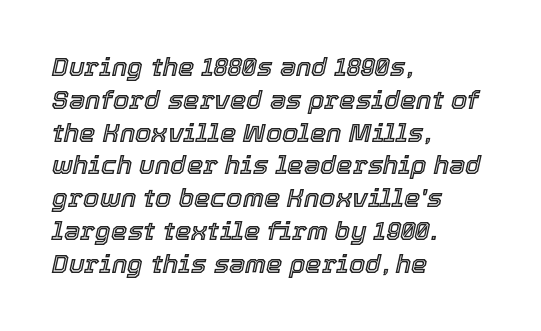
The image shows 26 px text type, italic (leaning right); set left-aligned, normal line spacing (1.26x), normal letter spacing, not underlined.
